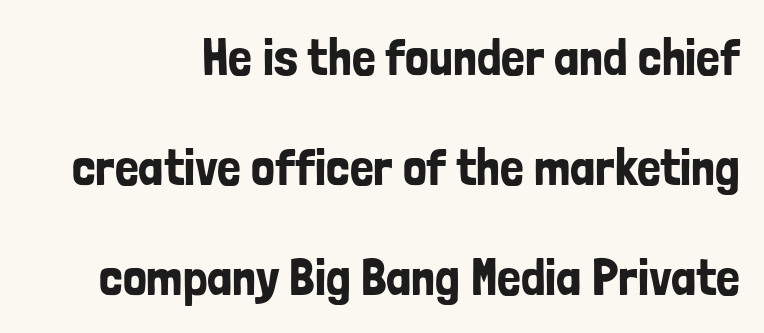
The image shows 53 px condensed sans-serif type, upright; set loose line spacing (2.08x), normal letter spacing, not underlined; low stroke contrast and a medium x-height.
